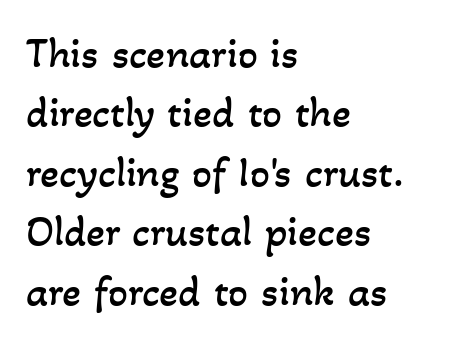
Q: Is the text bold? A: No.
Q: Is the text underlined? A: No.
Q: How is the paragraph aligned? A: Left-aligned.
Q: Is the spacing between letters normal or unusually wide? A: Normal.
Q: Is the spacing between lines tight, normal or loose? A: Normal.
Q: Width (condensed, normal, or wide)? A: Normal.
Q: Stroke contrast? A: Low.
Q: x-height? A: Small.
Q: Monospaced? A: No.
